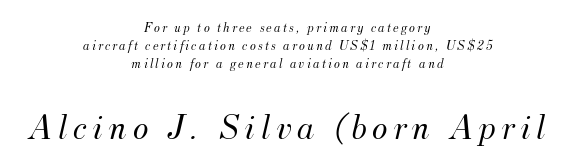
Unbolded letterforms with no extra heft. Compare the two chunks: the lower has the greater cap height. Caption: multi-line text, centered on the measure. Here the designer chose a conventional face with non-uniform glyph widths.
